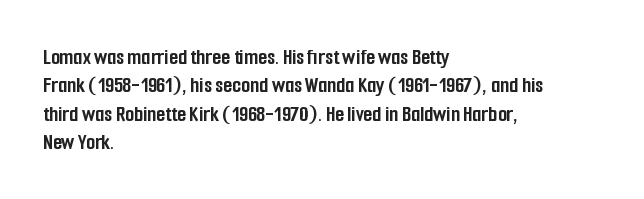
{"italic": "no", "bold": "yes", "underline": "no", "align": "left", "line_spacing_ratio": 1.23, "letter_spacing": "normal", "letter_spacing_em": 0.0, "glyph_px": 23}
